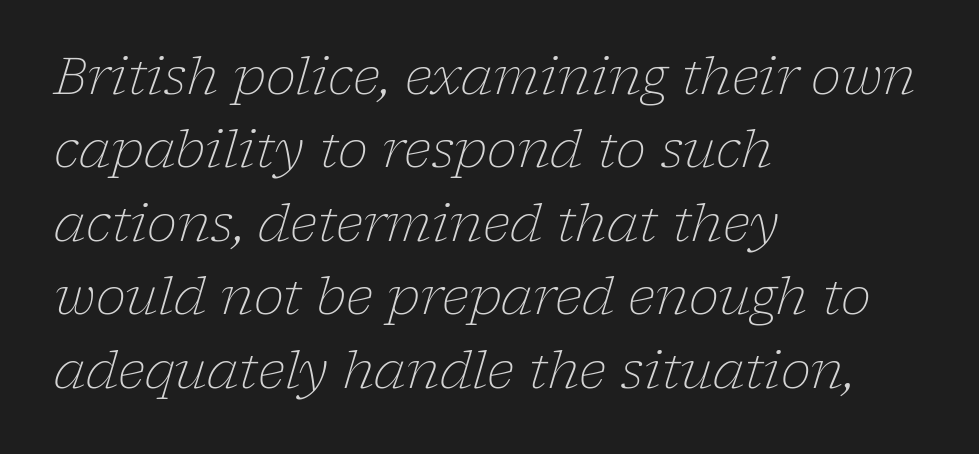
Q: Is the text bold? A: No.
Q: Is the text italic (slanted)? A: Yes, it leans right by about 17 degrees.
Q: Is the typeface a serif or a sans-serif typeface? A: Serif.
Q: Is the text underlined? A: No.
Q: How is the paragraph aligned? A: Left-aligned.
Q: Is the spacing between letters normal or unusually wide? A: Normal.
Q: Is the spacing between lines tight, normal or loose? A: Normal.
Q: Width (condensed, normal, or wide)? A: Normal.
Q: Stroke contrast? A: Low.
Q: x-height? A: Medium.
Q: Monospaced? A: No.
